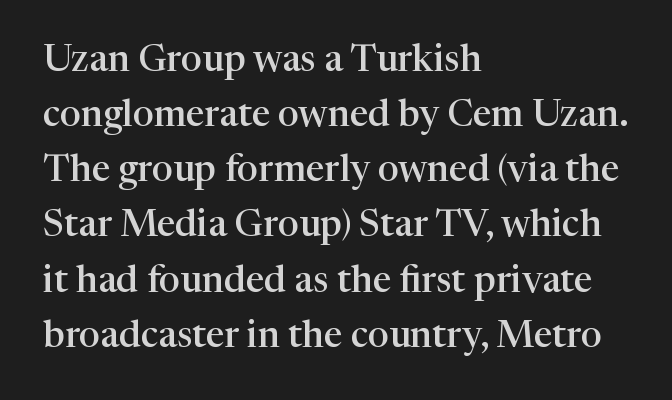
Q: Is the text bold? A: Semi-bold.
Q: Is the text italic (slanted)? A: No, it is upright.
Q: Is the typeface a serif or a sans-serif typeface? A: Serif.
Q: Is the text underlined? A: No.
Q: How is the paragraph aligned? A: Left-aligned.
Q: Is the spacing between letters normal or unusually wide? A: Normal.
Q: Is the spacing between lines tight, normal or loose? A: Normal.
Q: Width (condensed, normal, or wide)? A: Normal.
Q: Stroke contrast? A: High.
Q: x-height? A: Medium.
Q: Monospaced? A: No.
